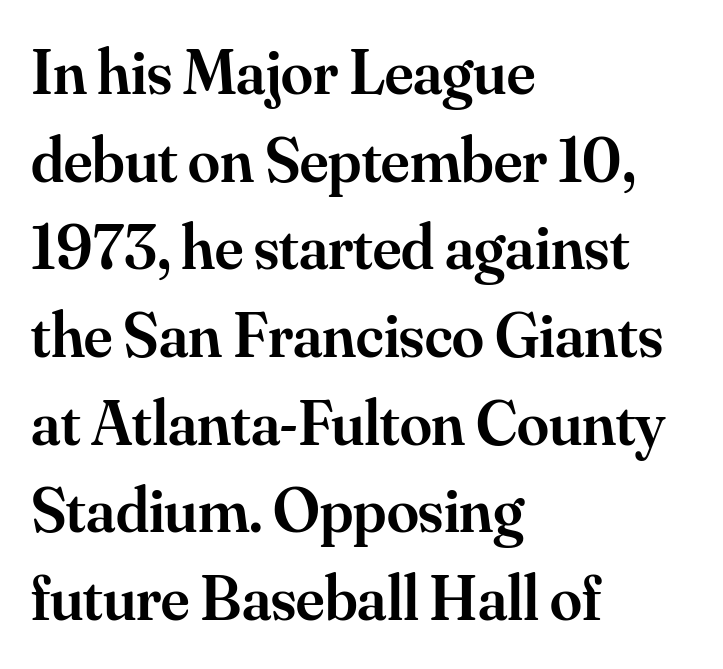
Q: Is the text bold? A: Semi-bold.
Q: Is the text italic (slanted)? A: No, it is upright.
Q: Is the typeface a serif or a sans-serif typeface? A: Serif.
Q: Is the text underlined? A: No.
Q: How is the paragraph aligned? A: Left-aligned.
Q: Is the spacing between letters normal or unusually wide? A: Normal.
Q: Is the spacing between lines tight, normal or loose? A: Normal.
Q: Width (condensed, normal, or wide)? A: Normal.
Q: Stroke contrast? A: Medium.
Q: x-height? A: Small.
Q: Monospaced? A: No.
